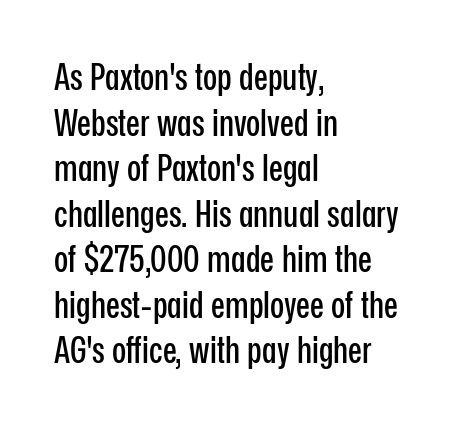
Here the glyphs are tracked normally, forming tight word shapes. Note: no serifs on the glyphs. Check under the words: just untouched page. These lines are rendered in a variable-pitch font.
